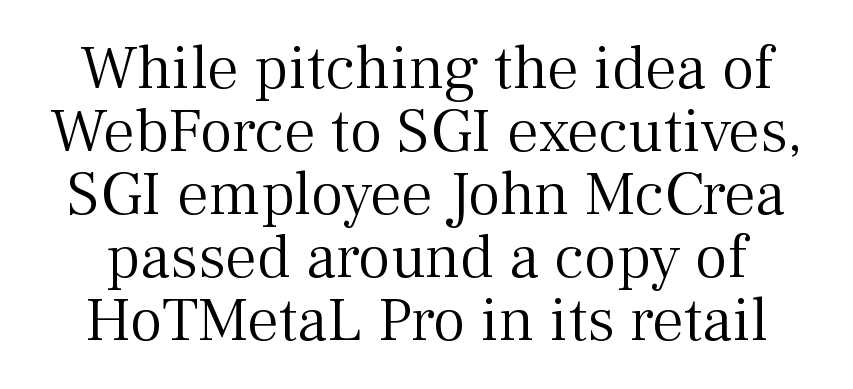
Q: Is the text bold? A: No.
Q: Is the text italic (slanted)? A: No, it is upright.
Q: Is the typeface a serif or a sans-serif typeface? A: Serif.
Q: Is the text underlined? A: No.
Q: Is the spacing between letters normal or unusually wide? A: Normal.
Q: Is the spacing between lines tight, normal or loose? A: Tight.
Q: Width (condensed, normal, or wide)? A: Normal.
Q: Stroke contrast? A: Medium.
Q: x-height? A: Medium.
Q: Monospaced? A: No.
